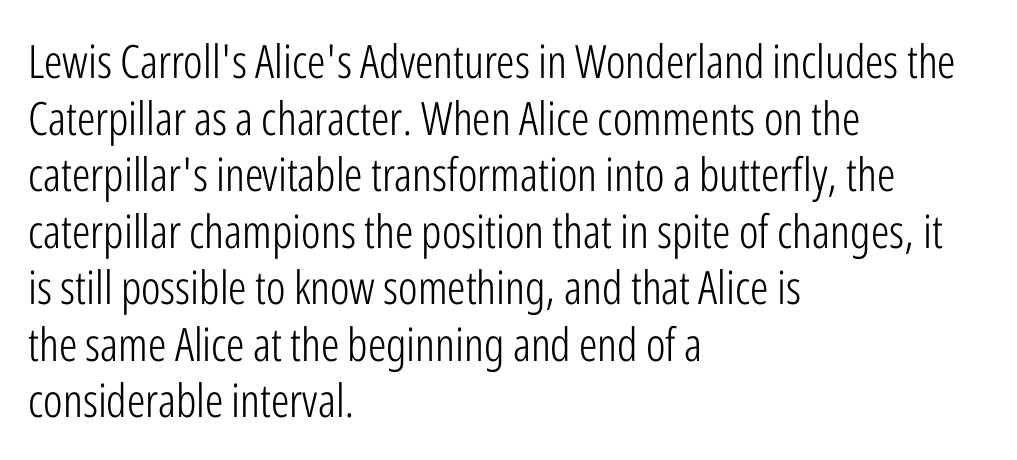
The image shows 46 px light, condensed sans-serif type, upright; set left-aligned, line spacing 1.23x, normal letter spacing, not underlined; low stroke contrast and a medium x-height.
